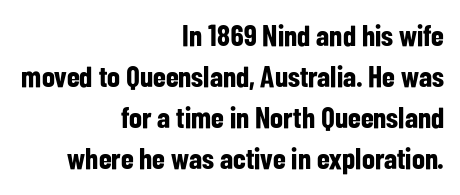
The line-height multiplier appears to be the usual default. Type without underlining. The rendering shows plain stroke endings on the letterforms — a sans-serif design. What stands out about the letter spacing? Nothing — it is the standard amount. The paragraph has a hard right edge and a soft left edge.
